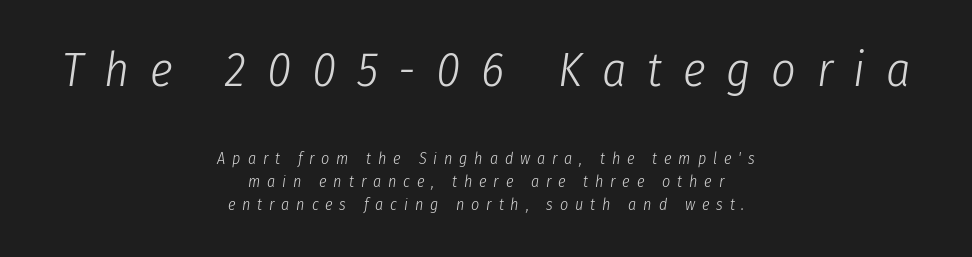
The emphasis by scale lands on block number one, above. The space beneath each line is pristine and unruled. A student would call this center alignment; a typographer would say set centered. A normal amount of white space separates one row of letters from the next. Weight: regular or lighter. Looking at the ascenders, they clearly lean.
